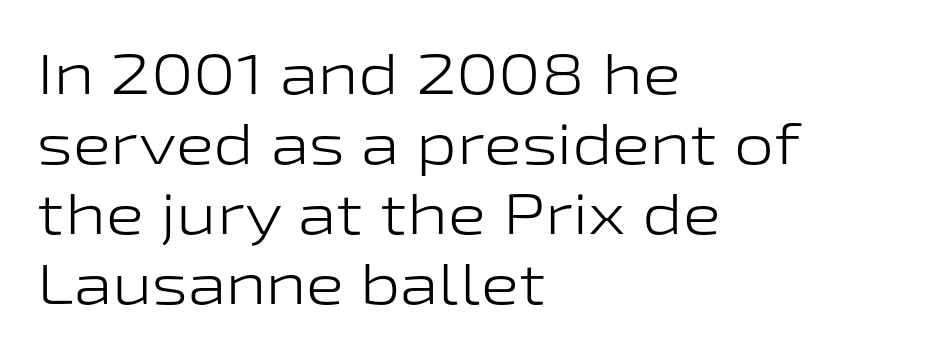
The image shows 57 px light, wide sans-serif type, upright; set left-aligned, line spacing 1.23x, normal letter spacing, not underlined; low stroke contrast and a medium x-height.
